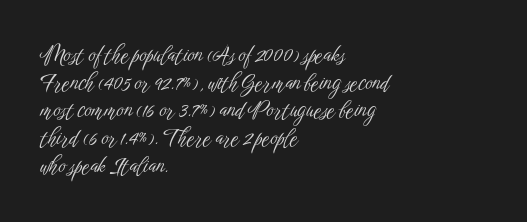
{"bold": "no", "underline": "no", "align": "left", "line_spacing": "normal", "line_spacing_ratio": 1.26, "letter_spacing": "normal", "letter_spacing_em": 0.0, "glyph_px": 22}
